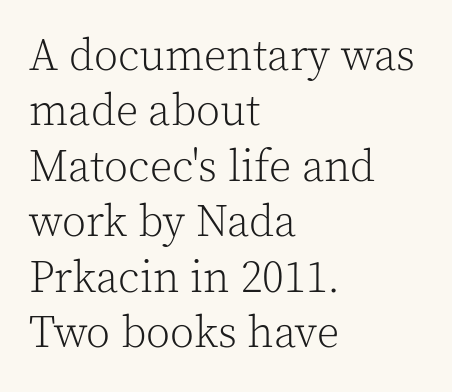
A typesetter would call this proportional, since set widths differ per character. The baseline area is clear. Interline gaps are of average width in this sample. These lines stack with their left ends in a neat column. Stems here are at most as thick as an everyday book face.
